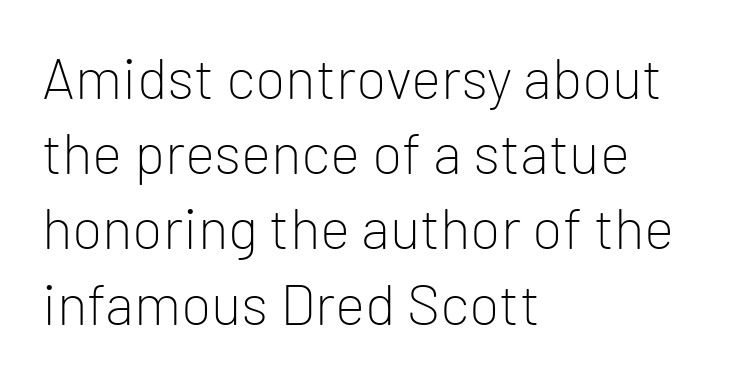
The glyphs in this specimen are sans serif. Characters remain perfectly vertical along every line. Rows of type keep a routine distance in the vertical direction. The passage shown is typed in a proportional face where columns would drift. The typeface has the unassuming heft of standard copy or less.
